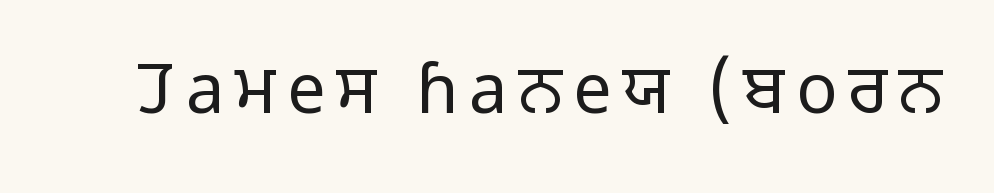
Q: Is the text bold? A: No.
Q: Is the text italic (slanted)? A: No, it is upright.
Q: Is the typeface a serif or a sans-serif typeface? A: Sans-serif.
Q: Is the text underlined? A: No.
Q: Width (condensed, normal, or wide)? A: Normal.
Q: Stroke contrast? A: Low.
Q: x-height? A: Medium.
Q: Monospaced? A: No.
